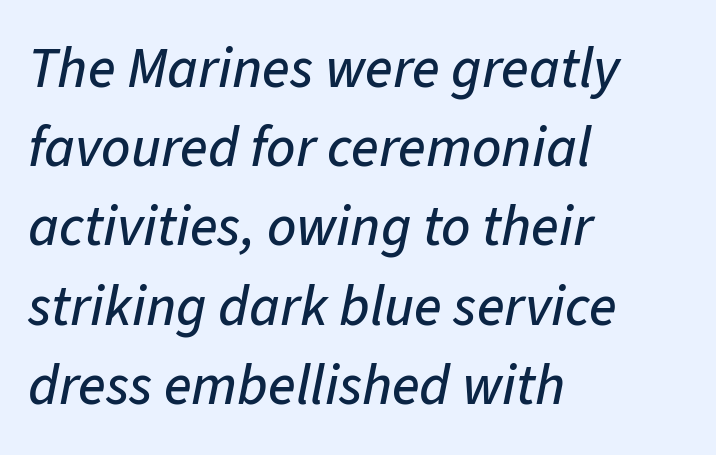
{"italic": "yes", "lean": "right", "slant_degrees": 11, "width": "normal", "stroke_contrast": "low", "x_height": "medium", "monospaced": "no", "underline": "no", "align": "left", "line_spacing": "normal", "line_spacing_ratio": 1.39, "letter_spacing": "normal", "letter_spacing_em": 0.0, "glyph_px": 57}
